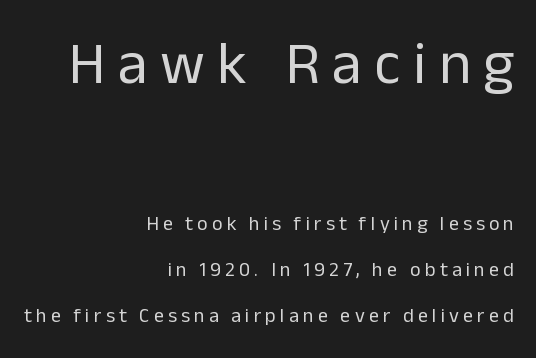
The image shows 60 px regular-weight sans-serif type, upright; set right-aligned, loose line spacing (2.31x), unusually wide letter spacing (+0.21 em), not underlined; the first (top) block is 3.0x larger; low stroke contrast and a medium x-height.
